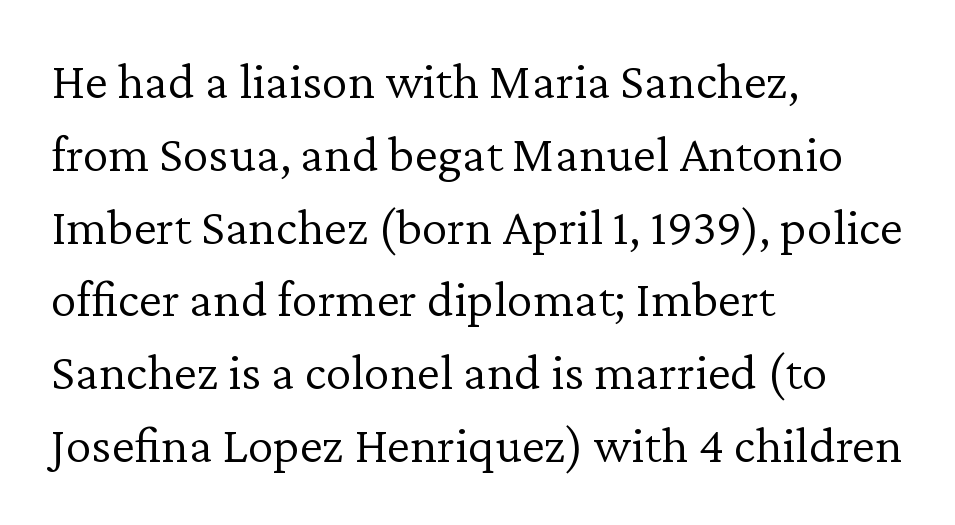
{"serif": "yes", "italic": "no", "bold": "no", "weight": "light", "width": "normal", "stroke_contrast": "low", "x_height": "medium", "monospaced": "no", "underline": "no", "align": "left", "line_spacing": "normal", "line_spacing_ratio": 1.4, "letter_spacing": "normal", "letter_spacing_em": 0.0, "glyph_px": 52}
